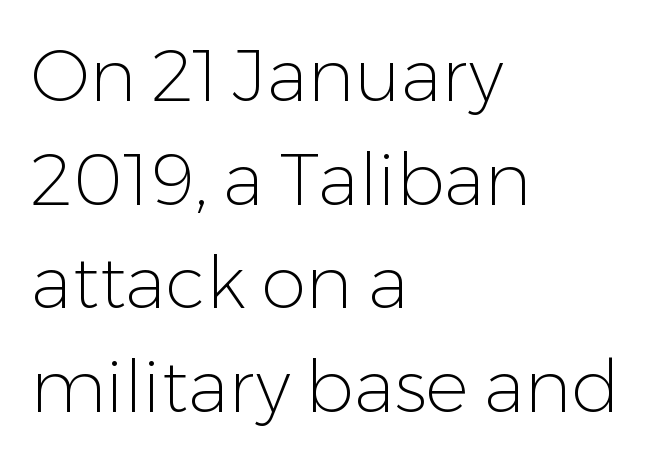
{"serif": "no", "italic": "no", "bold": "no", "weight": "light", "width": "normal", "stroke_contrast": "low", "x_height": "medium", "monospaced": "no", "underline": "no", "align": "left", "line_spacing": "normal", "line_spacing_ratio": 1.44, "letter_spacing": "normal", "letter_spacing_em": 0.0, "glyph_px": 72}
